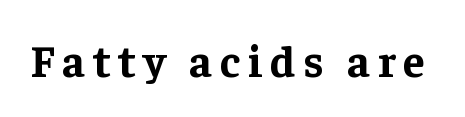
The image shows 45 px bold serif type, upright; set not underlined; low stroke contrast and a medium x-height.
